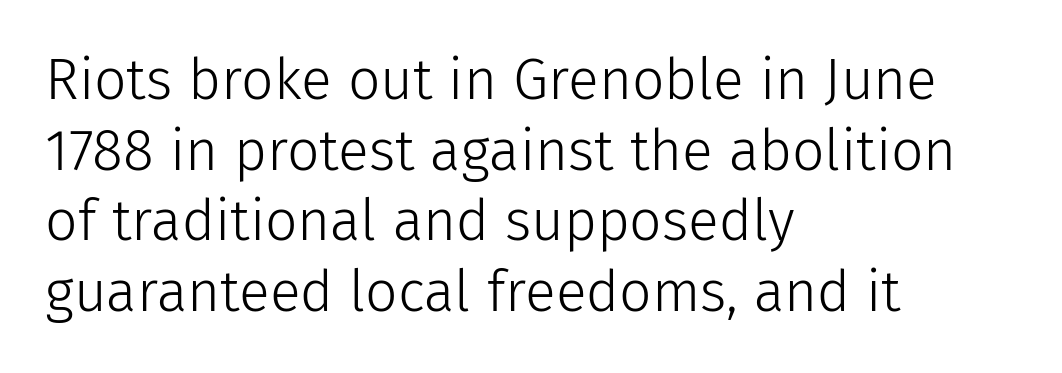
Q: Is the text bold? A: No.
Q: Is the text italic (slanted)? A: No, it is upright.
Q: Is the typeface a serif or a sans-serif typeface? A: Sans-serif.
Q: Is the text underlined? A: No.
Q: How is the paragraph aligned? A: Left-aligned.
Q: Is the spacing between letters normal or unusually wide? A: Normal.
Q: Width (condensed, normal, or wide)? A: Normal.
Q: Stroke contrast? A: Low.
Q: x-height? A: Medium.
Q: Monospaced? A: No.
